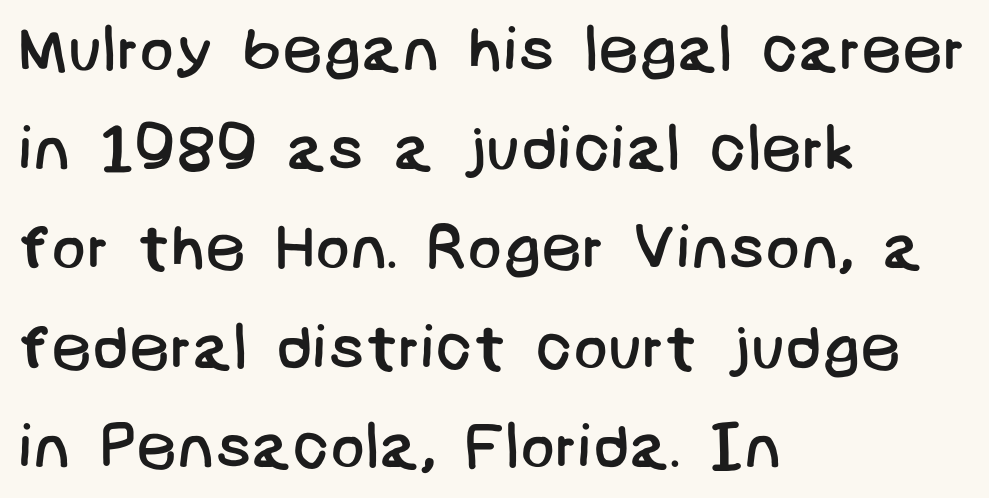
The type family on display is of the sans-serif kind. Does the leading feel generous? No, just average. No extra tracking has been applied to these lines. Horizontally, the lines are justified to the leading edge only.
